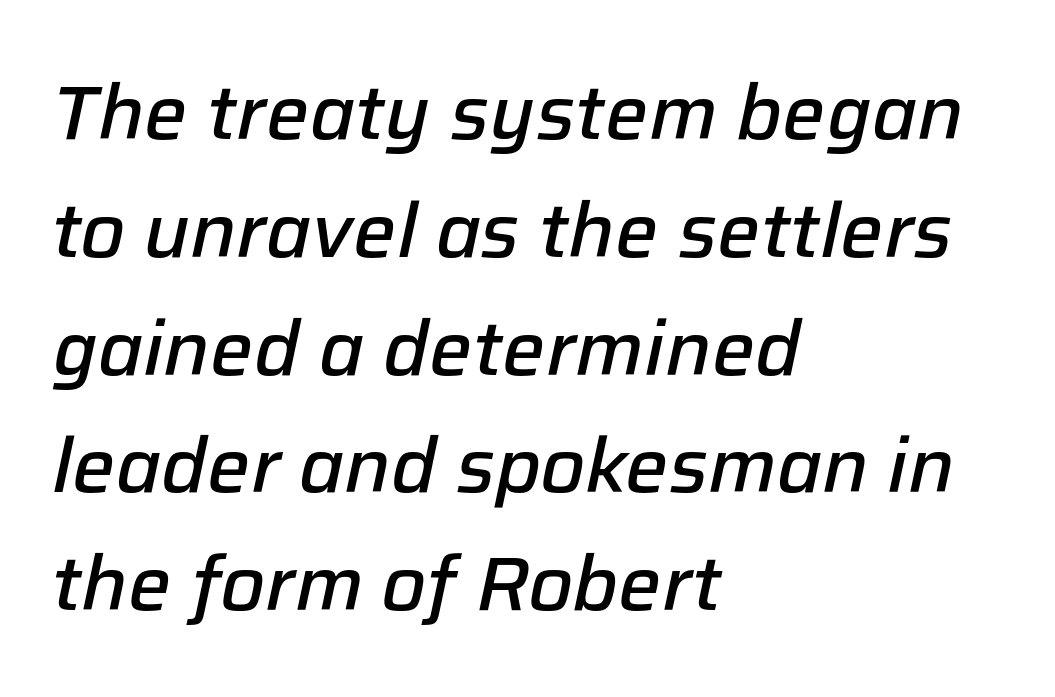
Q: Is the text bold? A: Semi-bold.
Q: Is the text italic (slanted)? A: Yes, it leans right by about 12 degrees.
Q: Is the text underlined? A: No.
Q: How is the paragraph aligned? A: Left-aligned.
Q: Is the spacing between letters normal or unusually wide? A: Normal.
Q: Is the spacing between lines tight, normal or loose? A: Normal.
Q: Width (condensed, normal, or wide)? A: Normal.
Q: Stroke contrast? A: Low.
Q: x-height? A: Medium.
Q: Monospaced? A: No.
